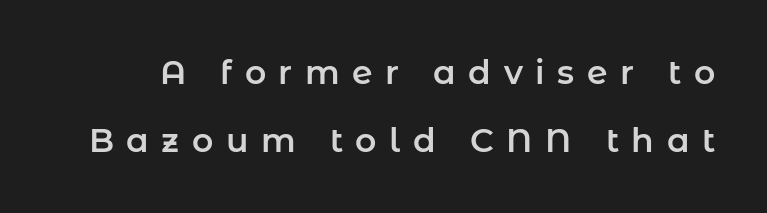
Quick note: not italic, upright. This sample has the flowing, uneven cadence of proportional lettering. Descenders are the only things crossing below the line. The leading is generous, giving the passage an open texture.
